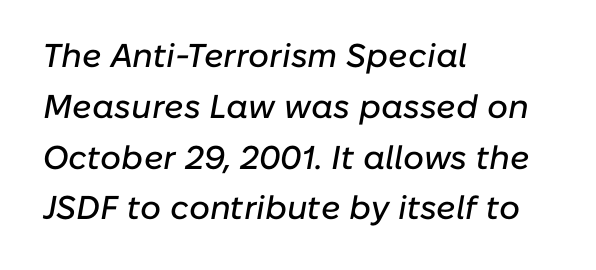
Q: Is the text italic (slanted)? A: Yes, it leans right by about 10 degrees.
Q: Is the text underlined? A: No.
Q: How is the paragraph aligned? A: Left-aligned.
Q: Is the spacing between letters normal or unusually wide? A: Normal.
Q: Is the spacing between lines tight, normal or loose? A: Normal.
Q: Width (condensed, normal, or wide)? A: Normal.
Q: Stroke contrast? A: Low.
Q: x-height? A: Medium.
Q: Monospaced? A: No.
